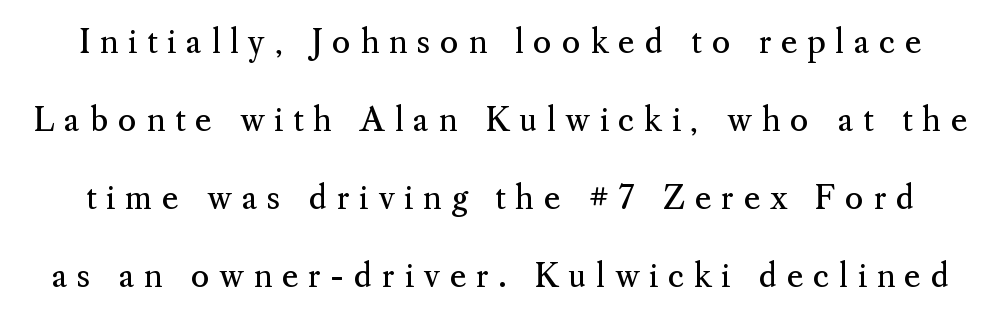
{"serif": "yes", "italic": "no", "bold": "no", "weight": "regular", "width": "normal", "stroke_contrast": "medium", "x_height": "small", "monospaced": "no", "underline": "no", "line_spacing": "loose", "line_spacing_ratio": 2.44, "letter_spacing": "wide", "letter_spacing_em": 0.3, "glyph_px": 32}
